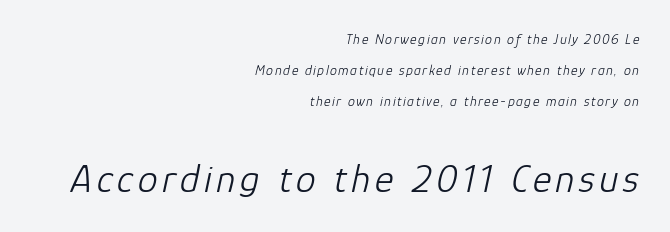
{"italic": "yes", "lean": "right", "slant_degrees": 12, "bold": "no", "weight": "light", "width": "normal", "stroke_contrast": "low", "x_height": "medium", "monospaced": "no", "underline": "no", "align": "right", "line_spacing": "loose", "line_spacing_ratio": 2.21, "larger_block": "second", "size_ratio": 2.86, "glyph_px": 40}
